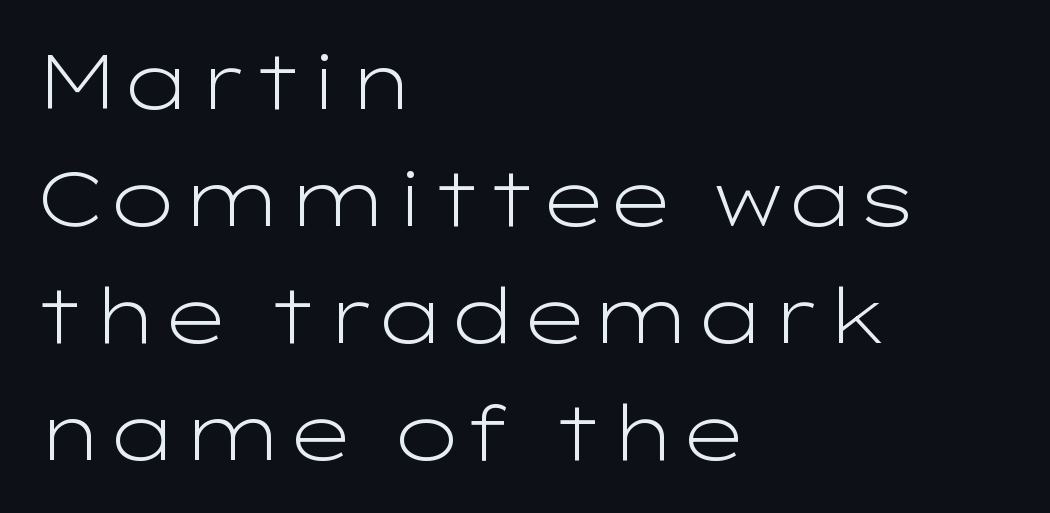
Q: Is the text bold? A: No.
Q: Is the text italic (slanted)? A: No, it is upright.
Q: Is the typeface a serif or a sans-serif typeface? A: Sans-serif.
Q: Is the text underlined? A: No.
Q: How is the paragraph aligned? A: Left-aligned.
Q: Is the spacing between letters normal or unusually wide? A: Normal.
Q: Is the spacing between lines tight, normal or loose? A: Normal.
Q: Width (condensed, normal, or wide)? A: Wide.
Q: Stroke contrast? A: Low.
Q: x-height? A: Medium.
Q: Monospaced? A: No.
